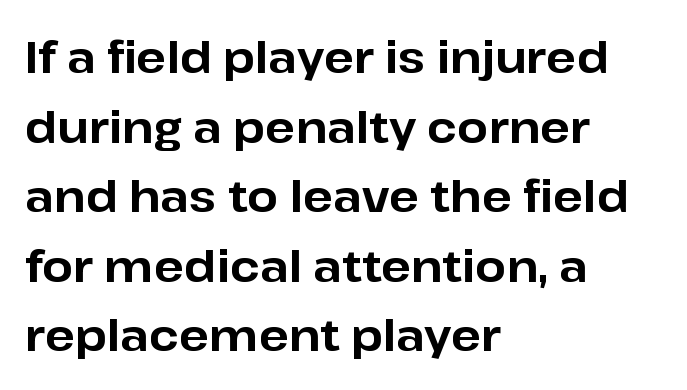
Underlining? Definitely not there. Typographic density is high because the face is bold. Looks like regular typesetting: each glyph gets only the width it needs. The lines sit at an ordinary, default distance from one another. The typography opts for an upright posture over an oblique one.
